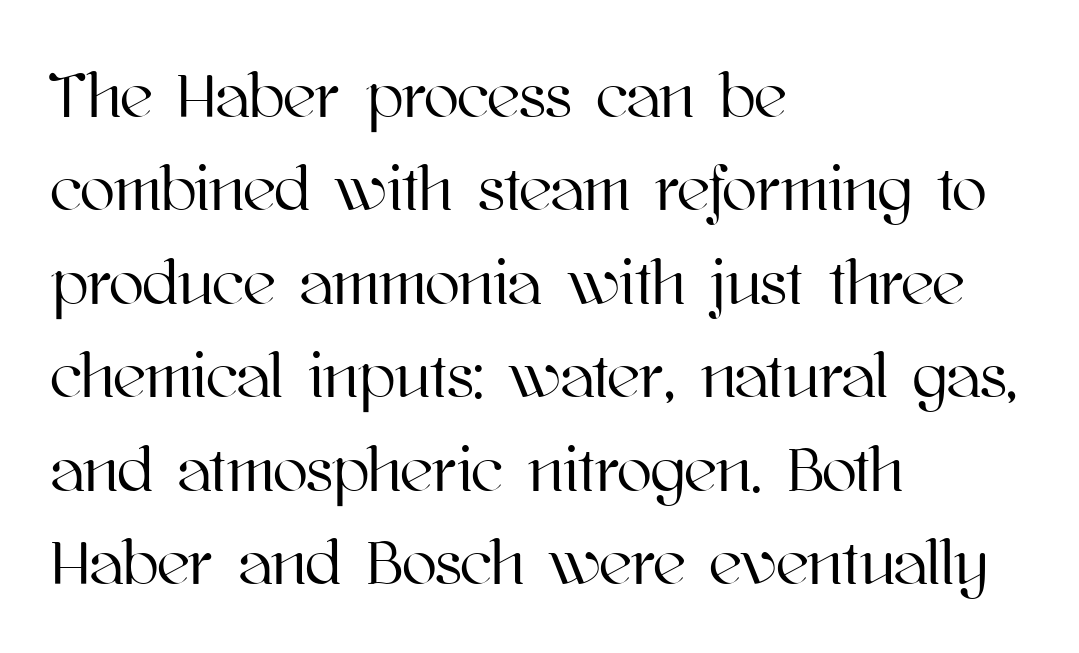
{"italic": "no", "width": "normal", "stroke_contrast": "high", "x_height": "medium", "monospaced": "no", "underline": "no", "align": "left", "line_spacing": "normal", "line_spacing_ratio": 1.46, "letter_spacing": "normal", "letter_spacing_em": 0.0, "glyph_px": 64}
